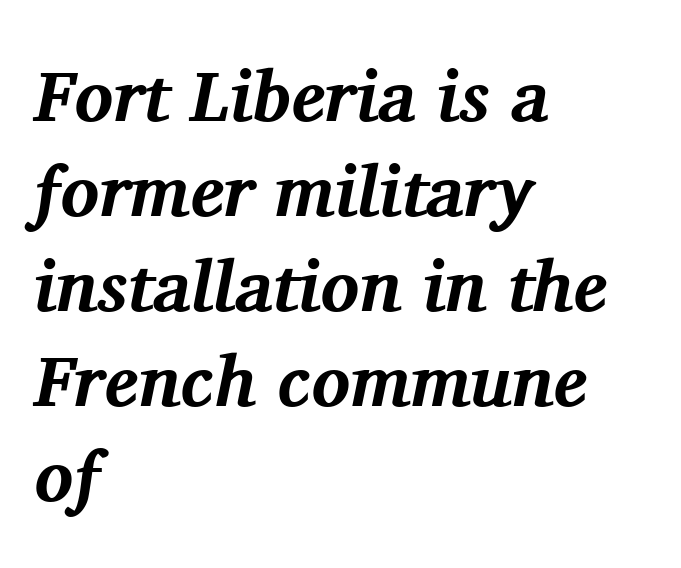
Q: Is the text bold? A: Yes.
Q: Is the text italic (slanted)? A: Yes, it leans right by about 11 degrees.
Q: Is the typeface a serif or a sans-serif typeface? A: Serif.
Q: Is the text underlined? A: No.
Q: How is the paragraph aligned? A: Left-aligned.
Q: Is the spacing between letters normal or unusually wide? A: Normal.
Q: Is the spacing between lines tight, normal or loose? A: Normal.
Q: Width (condensed, normal, or wide)? A: Normal.
Q: Stroke contrast? A: Medium.
Q: x-height? A: Medium.
Q: Monospaced? A: No.
